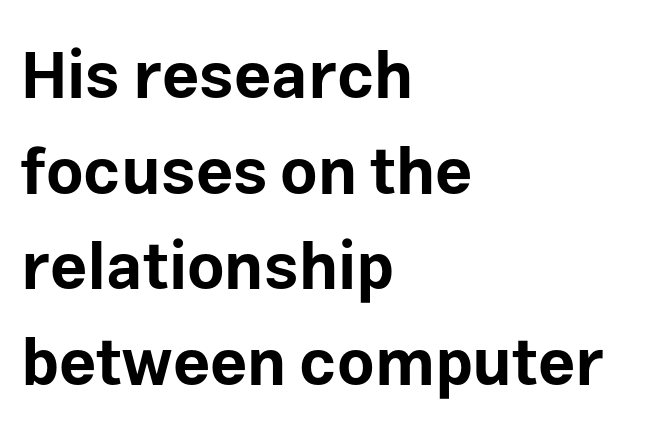
{"serif": "no", "italic": "no", "bold": "yes", "weight": "bold", "width": "normal", "stroke_contrast": "low", "x_height": "medium", "monospaced": "no", "underline": "no", "align": "left", "line_spacing": "normal", "line_spacing_ratio": 1.47, "letter_spacing": "normal", "letter_spacing_em": 0.0, "glyph_px": 65}
